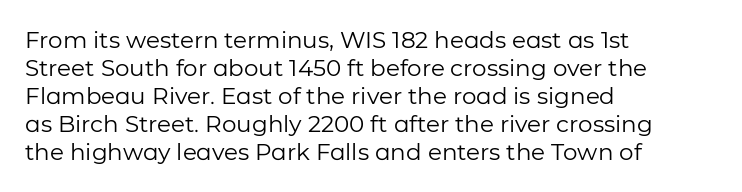
{"italic": "no", "bold": "no", "underline": "no", "align": "left", "line_spacing_ratio": 1.22, "letter_spacing": "normal", "letter_spacing_em": 0.0, "glyph_px": 23}
